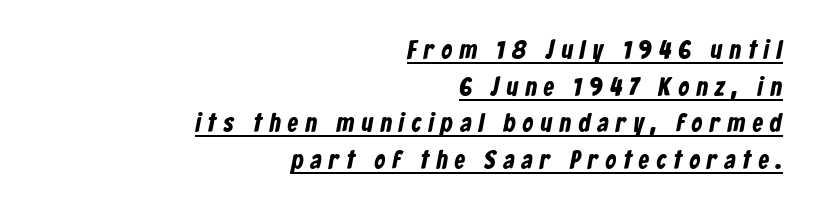
The image shows 26 px text type; set right-aligned, normal line spacing (1.41x), unusually wide letter spacing (+0.29 em), underlined.
